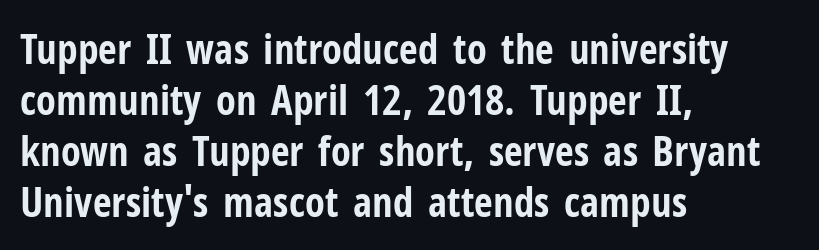
{"serif": "no", "italic": "no", "bold": "yes", "weight": "bold", "width": "condensed", "stroke_contrast": "low", "x_height": "medium", "monospaced": "no", "underline": "no", "align": "left", "line_spacing_ratio": 1.24, "letter_spacing": "normal", "letter_spacing_em": 0.0, "glyph_px": 41}
